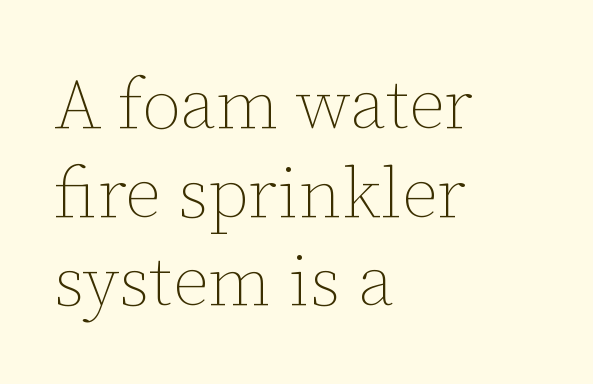
{"italic": "no", "bold": "no", "weight": "thin", "width": "normal", "stroke_contrast": "low", "x_height": "medium", "monospaced": "no", "underline": "no", "align": "left", "line_spacing": "normal", "line_spacing_ratio": 1.25, "letter_spacing": "normal", "letter_spacing_em": 0.0, "glyph_px": 71}
